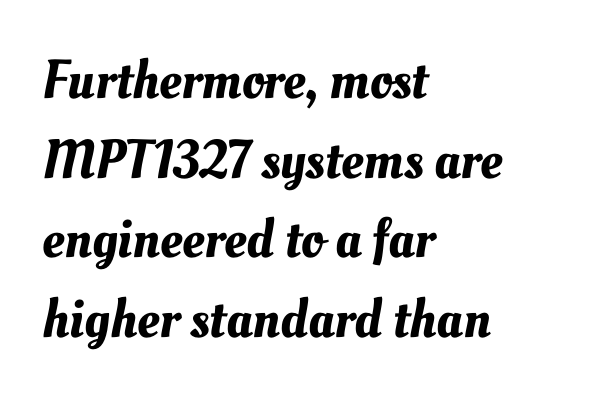
{"width": "normal", "stroke_contrast": "medium", "x_height": "small", "monospaced": "no", "underline": "no", "align": "left", "line_spacing": "normal", "line_spacing_ratio": 1.45, "letter_spacing": "normal", "letter_spacing_em": 0.0, "glyph_px": 55}
